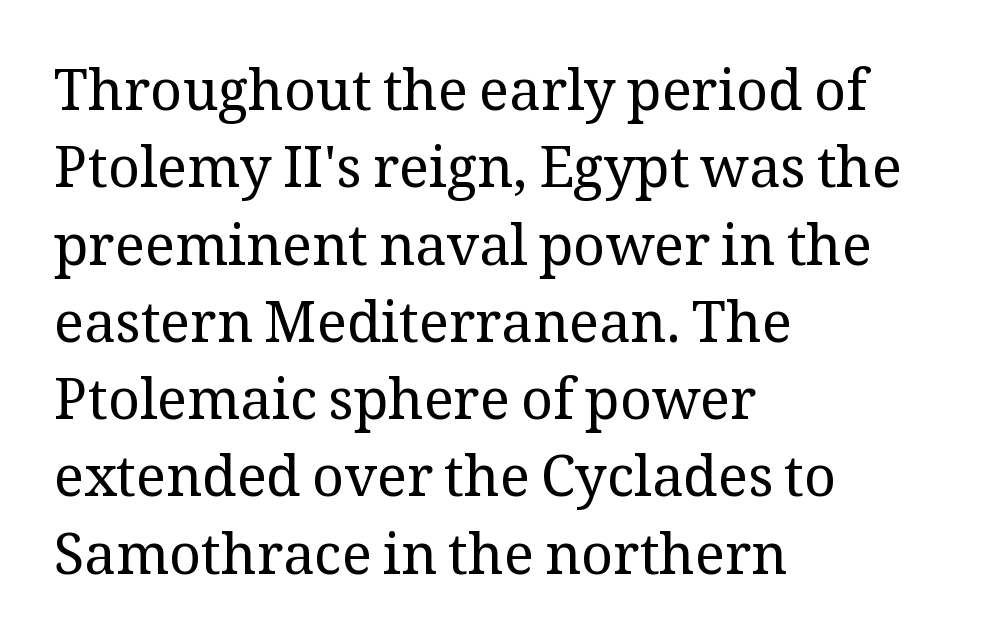
The image shows 56 px regular-weight serif type, upright; set left-aligned, normal line spacing (1.38x), normal letter spacing, not underlined; medium stroke contrast and a medium x-height.
